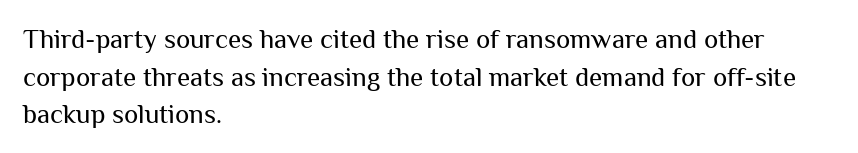
The image shows 27 px text type, upright; set left-aligned, normal line spacing (1.39x), normal letter spacing, not underlined.
